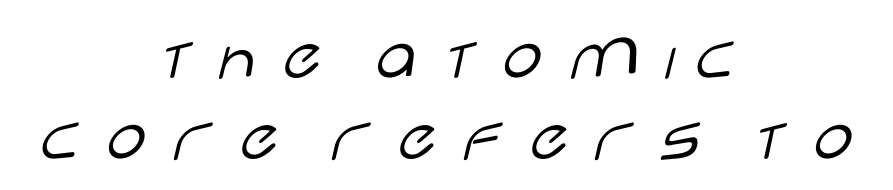
Compared with typical paragraphs, the rows here are closer together. The glyphs are unaccompanied by any horizontal stroke below them. The text was rendered using a sans face with plain stroke endings. Weight: not bold — regular or lighter. Short note: letters widely spaced.
